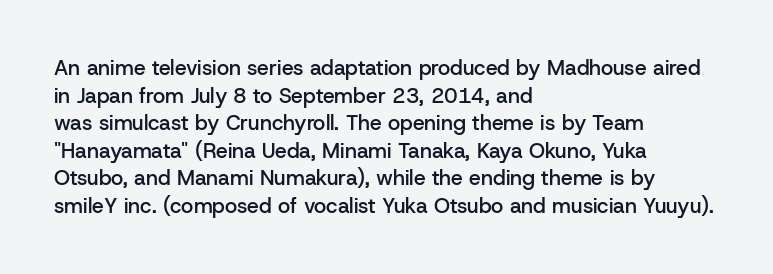
{"italic": "no", "bold": "semi", "underline": "no", "align": "left", "line_spacing": "normal", "line_spacing_ratio": 1.31, "letter_spacing": "normal", "letter_spacing_em": 0.0, "glyph_px": 21}
